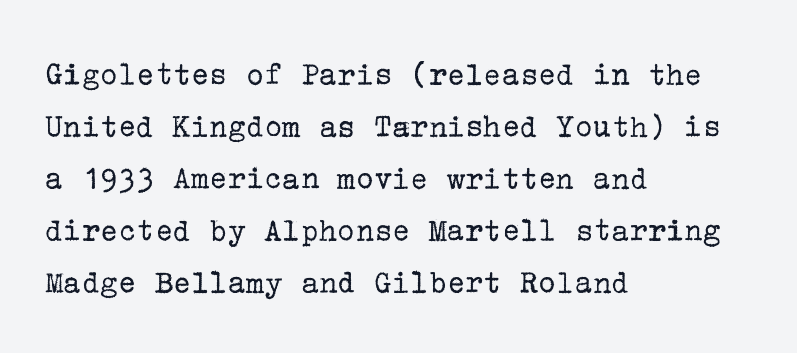
{"serif": "yes", "italic": "no", "bold": "no", "weight": "regular", "width": "normal", "stroke_contrast": "low", "x_height": "medium", "underline": "no", "align": "left", "line_spacing": "normal", "line_spacing_ratio": 1.53, "letter_spacing": "normal", "letter_spacing_em": 0.0, "glyph_px": 34}
